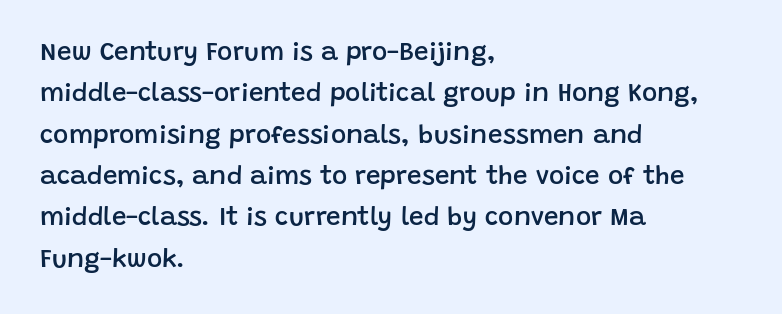
Q: Is the text bold? A: Semi-bold.
Q: Is the text italic (slanted)? A: No, it is upright.
Q: Is the text underlined? A: No.
Q: How is the paragraph aligned? A: Left-aligned.
Q: Is the spacing between letters normal or unusually wide? A: Normal.
Q: Is the spacing between lines tight, normal or loose? A: Normal.
